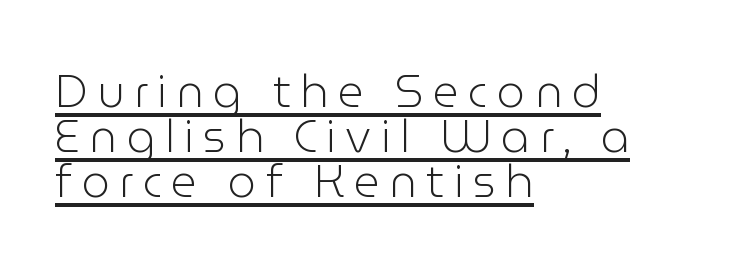
The image shows 45 px light sans-serif type, upright; set left-aligned, tight line spacing (1.0x), unusually wide letter spacing (+0.21 em), underlined; low stroke contrast and a medium x-height.
